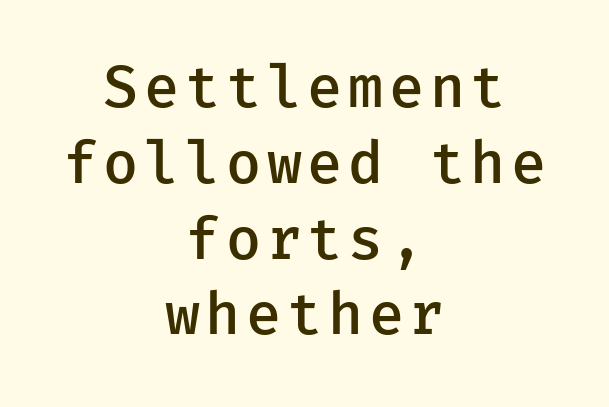
This sample is center-justified, so both line endings float freely. A sans-serif font was chosen for this passage. Letters rest on an invisible, unmarked baseline. Semibold letterforms, between regular and bold. Quick note: interline space is typical. The lettering stays uniformly vertical, giving the passage a roman look.
